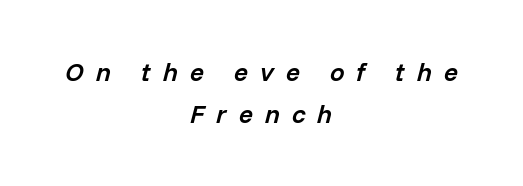
The typography opts for an oblique posture over an upright one. A bit beefed up — I'd call it semibold rather than bold. The string is rendered with underlining switched off. The lines in this sample share a center point and differ in where they start and stop. The leading is moderate, giving the passage an even texture.
